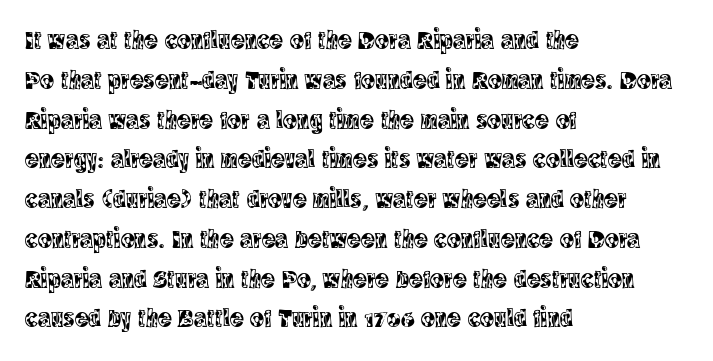
{"italic": "no", "underline": "no", "align": "left", "line_spacing": "normal", "line_spacing_ratio": 1.53, "letter_spacing": "normal", "letter_spacing_em": 0.0, "glyph_px": 26}
